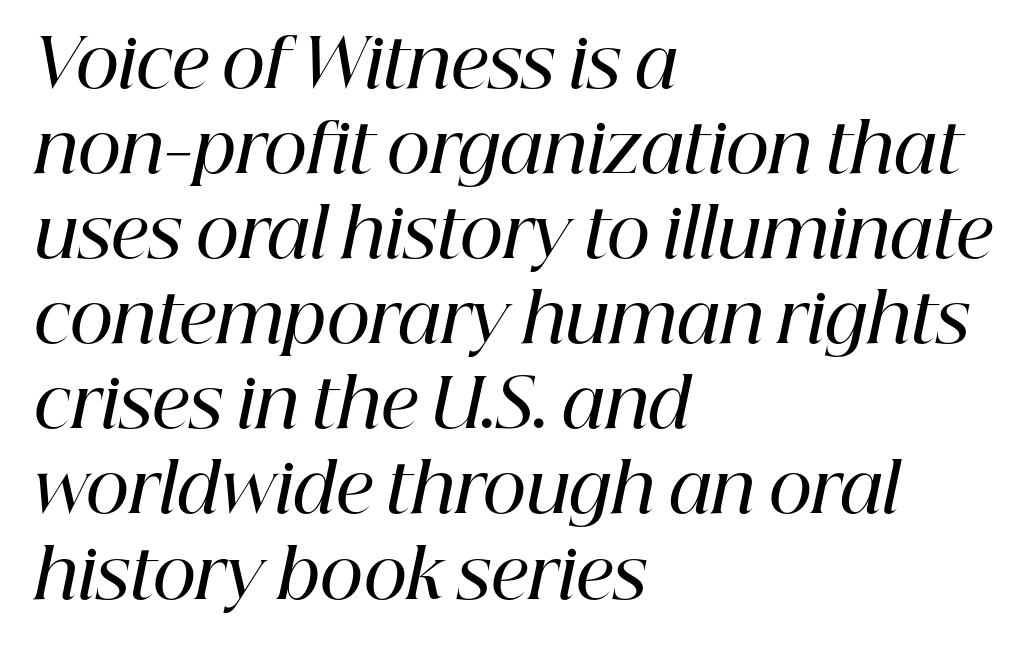
The image shows 67 px semibold serif type, italic (leaning right); set left-aligned, normal line spacing (1.27x), normal letter spacing, not underlined; high stroke contrast and a medium x-height.
